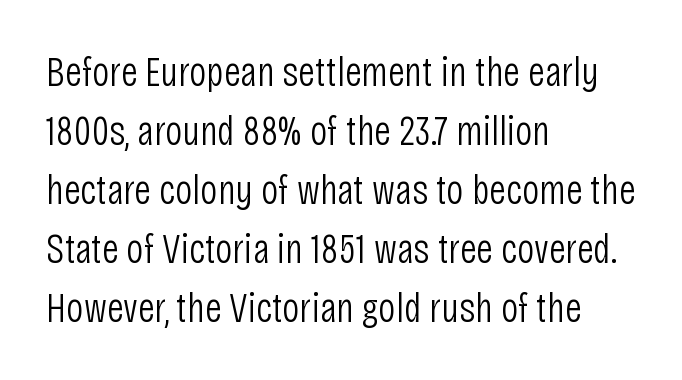
Q: Is the text bold? A: No.
Q: Is the text italic (slanted)? A: No, it is upright.
Q: Is the typeface a serif or a sans-serif typeface? A: Sans-serif.
Q: Is the text underlined? A: No.
Q: How is the paragraph aligned? A: Left-aligned.
Q: Is the spacing between letters normal or unusually wide? A: Normal.
Q: Is the spacing between lines tight, normal or loose? A: Normal.
Q: Width (condensed, normal, or wide)? A: Condensed.
Q: Stroke contrast? A: Low.
Q: x-height? A: Large.
Q: Monospaced? A: No.
